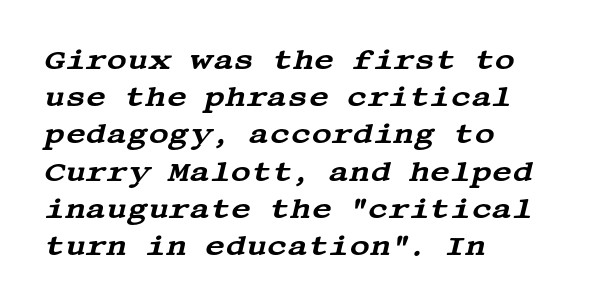
Q: Is the text italic (slanted)? A: Yes, it leans right by about 13 degrees.
Q: Is the typeface a serif or a sans-serif typeface? A: Serif.
Q: Is the text underlined? A: No.
Q: How is the paragraph aligned? A: Left-aligned.
Q: Is the spacing between letters normal or unusually wide? A: Normal.
Q: Is the spacing between lines tight, normal or loose? A: Normal.
Q: Width (condensed, normal, or wide)? A: Wide.
Q: Stroke contrast? A: Medium.
Q: x-height? A: Large.
